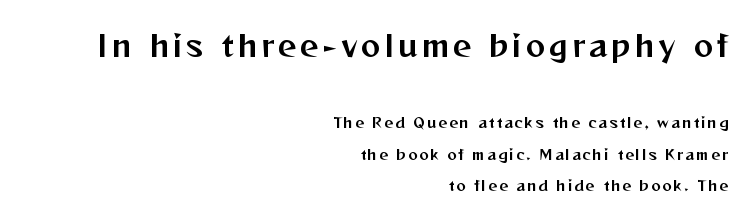
Q: Is the text italic (slanted)? A: No, it is upright.
Q: Is the typeface a serif or a sans-serif typeface? A: Sans-serif.
Q: Is the text underlined? A: No.
Q: How is the paragraph aligned? A: Right-aligned.
Q: Is the spacing between lines tight, normal or loose? A: Loose.
Q: Which block of text is set in a larger size, the first (top) or the second (bottom)? A: The first (top) one.
Q: Width (condensed, normal, or wide)? A: Normal.
Q: Stroke contrast? A: Medium.
Q: x-height? A: Medium.
Q: Monospaced? A: No.
